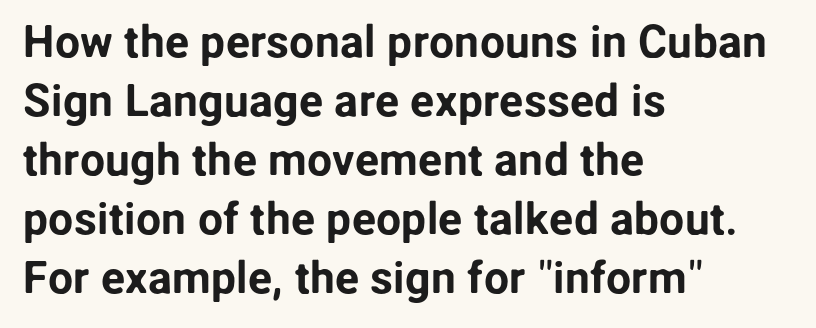
{"serif": "no", "italic": "no", "width": "normal", "stroke_contrast": "low", "x_height": "medium", "monospaced": "no", "underline": "no", "align": "left", "line_spacing": "normal", "line_spacing_ratio": 1.31, "letter_spacing": "normal", "letter_spacing_em": 0.0, "glyph_px": 45}
